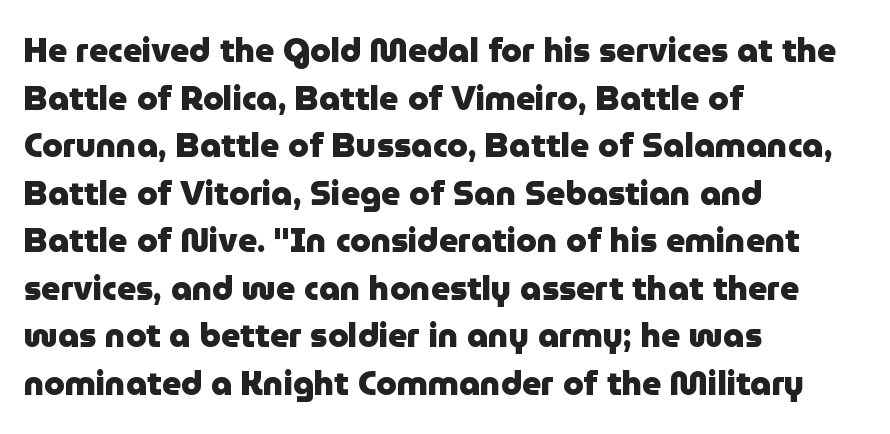
Every letter is thick-stroked: bold, no question. Nope, no serifs anywhere on these letters. The foot of each line stays bare and open. What's the leading like? Ordinary, nothing unusual. The passage shown is typed in a proportional face where columns would drift. Rendered with straight, roman letterforms.
